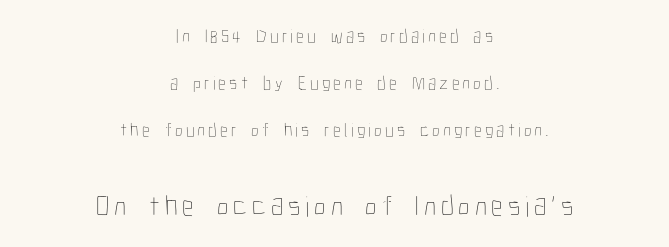
{"italic": "no", "bold": "no", "weight": "thin", "width": "condensed", "stroke_contrast": "low", "x_height": "medium", "monospaced": "no", "underline": "no", "align": "center", "line_spacing": "loose", "line_spacing_ratio": 2.48, "larger_block": "second", "size_ratio": 1.53, "glyph_px": 29}
